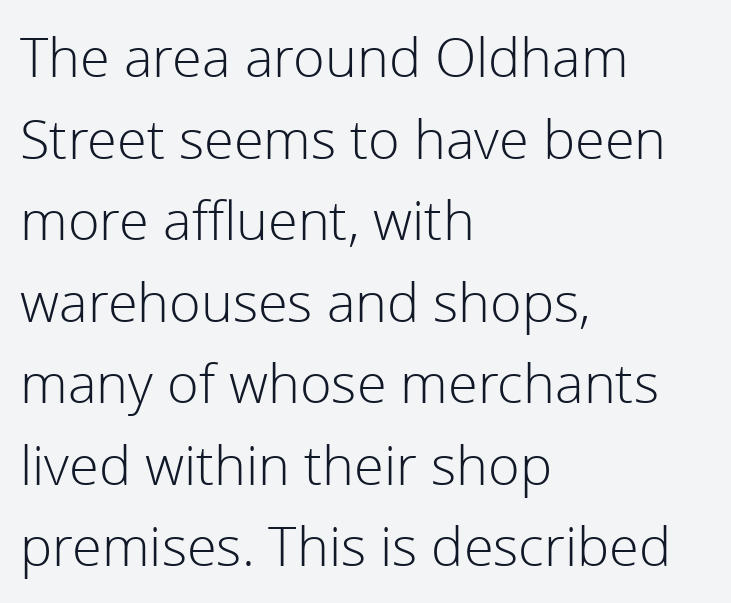
Stroke thickness stays within the range of a standard reading face or lighter. If you measured baseline to baseline, you'd find a middling distance. The glyphs in this specimen are sans serif. Default kerning and tracking; the words read as compact shapes. When letters stand straight like this, we call the style roman or upright.
